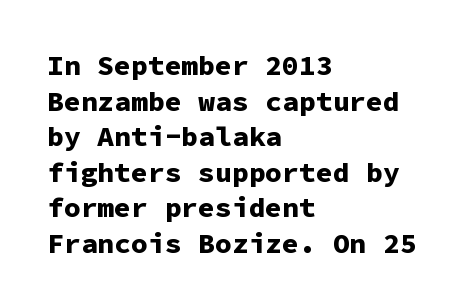
Q: Is the text bold? A: Yes.
Q: Is the text italic (slanted)? A: No, it is upright.
Q: Is the typeface a serif or a sans-serif typeface? A: Sans-serif.
Q: Is the text underlined? A: No.
Q: How is the paragraph aligned? A: Left-aligned.
Q: Is the spacing between letters normal or unusually wide? A: Normal.
Q: Is the spacing between lines tight, normal or loose? A: Normal.
Q: Width (condensed, normal, or wide)? A: Normal.
Q: Stroke contrast? A: Low.
Q: x-height? A: Medium.
Q: Monospaced? A: Yes.
